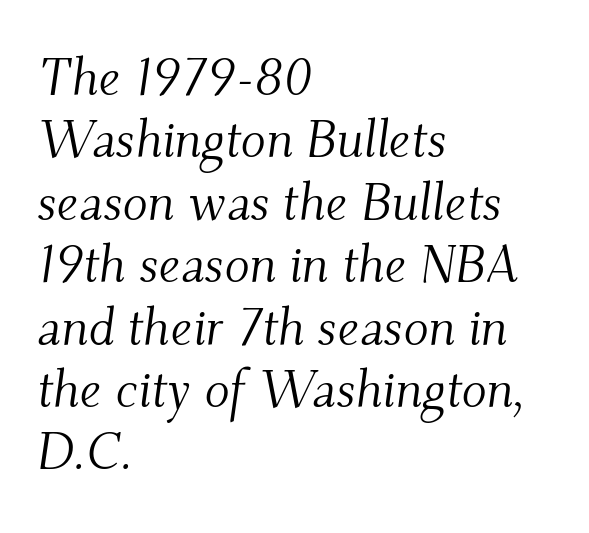
The image shows 52 px light serif type, italic (leaning right); set left-aligned, line spacing 1.2x, normal letter spacing, not underlined; medium stroke contrast and a small x-height.
